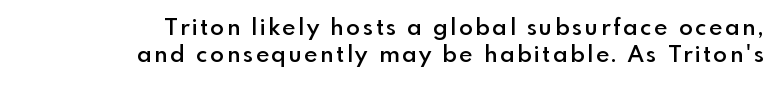
Q: Is the text bold? A: Semi-bold.
Q: Is the text italic (slanted)? A: No, it is upright.
Q: Is the text underlined? A: No.
Q: How is the paragraph aligned? A: Right-aligned.
